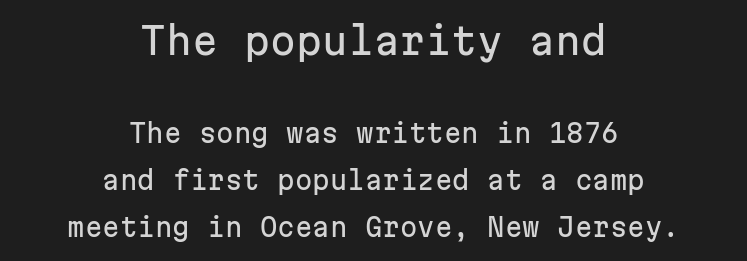
{"serif": "no", "italic": "no", "width": "normal", "stroke_contrast": "low", "x_height": "medium", "monospaced": "yes", "underline": "no", "align": "center", "line_spacing_ratio": 1.89, "letter_spacing": "normal", "letter_spacing_em": 0.0, "larger_block": "first", "size_ratio": 1.48, "glyph_px": 37}
